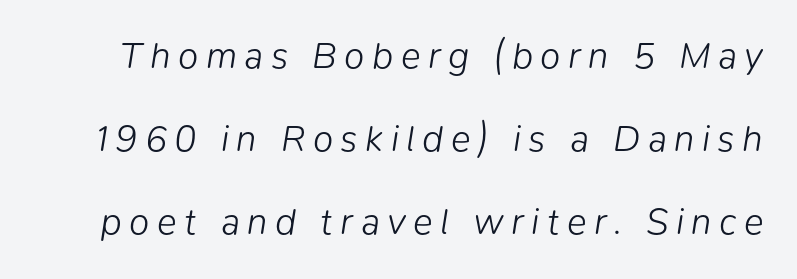
Only glyphs here, with clear space below each row. How would I describe the line gaps? Wide and relaxed. If you drew a line through each stem, it would be angled. Do the characters align in a grid? No, the font is proportional. This sample uses expanded letter spacing, leaving extra air between glyphs.
